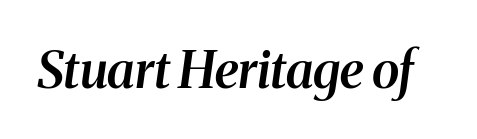
{"serif": "yes", "italic": "yes", "lean": "right", "slant_degrees": 8, "bold": "semi", "weight": "semibold", "width": "normal", "stroke_contrast": "medium", "x_height": "medium", "monospaced": "no", "underline": "no", "letter_spacing": "normal", "letter_spacing_em": 0.0, "glyph_px": 51}
